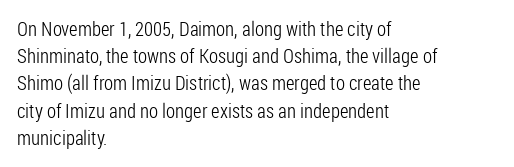
The text block is weighted toward the left margin, trailing off unevenly rightward. Summary of vertical rhythm: regular, with standard interline spacing. Spacing between characters is what you'd get straight out of the box. The letterforms sit at book weight or below.
